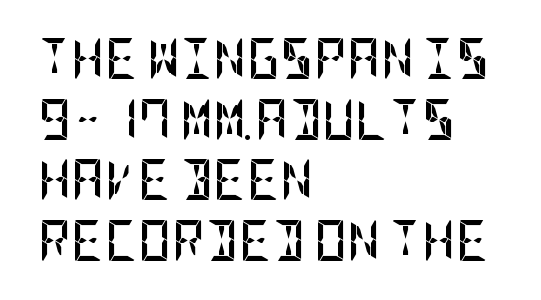
The image shows 41 px semibold, condensed sans-serif type, upright; set left-aligned, normal line spacing (1.48x), normal letter spacing, not underlined; low stroke contrast and a large x-height.
